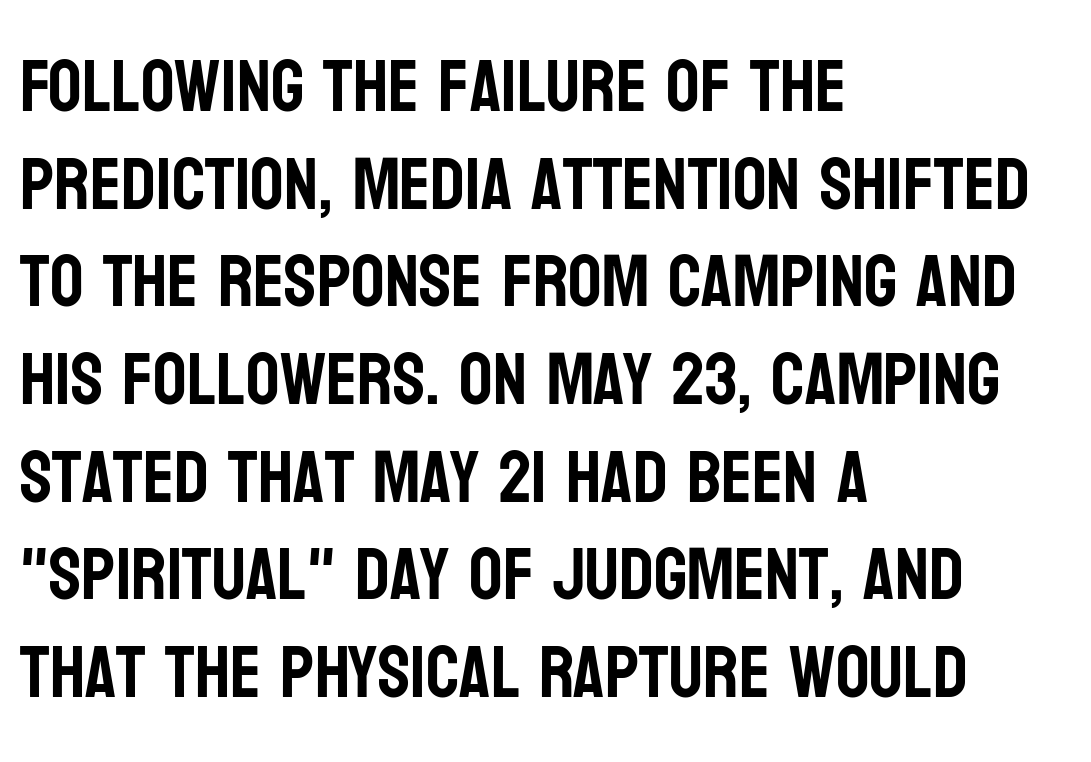
The image shows 74 px condensed sans-serif type, upright; set left-aligned, normal line spacing (1.32x), normal letter spacing, not underlined; low stroke contrast and a large x-height.
